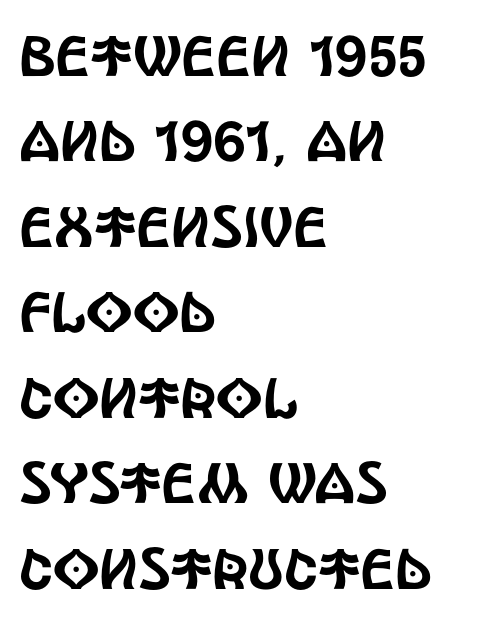
Q: Is the text italic (slanted)? A: No, it is upright.
Q: Is the typeface a serif or a sans-serif typeface? A: Sans-serif.
Q: Is the text underlined? A: No.
Q: How is the paragraph aligned? A: Left-aligned.
Q: Is the spacing between letters normal or unusually wide? A: Normal.
Q: Is the spacing between lines tight, normal or loose? A: Normal.
Q: Width (condensed, normal, or wide)? A: Condensed.
Q: x-height? A: Large.
Q: Monospaced? A: No.
